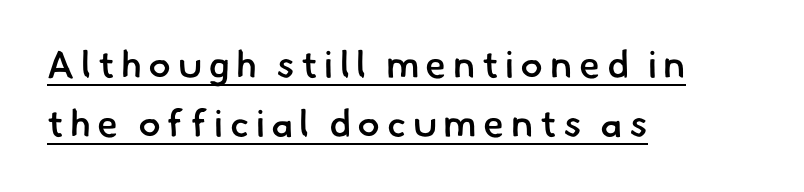
The image shows 38 px semibold sans-serif type; set left-aligned, normal line spacing (1.55x), underlined; low stroke contrast and a small x-height.
